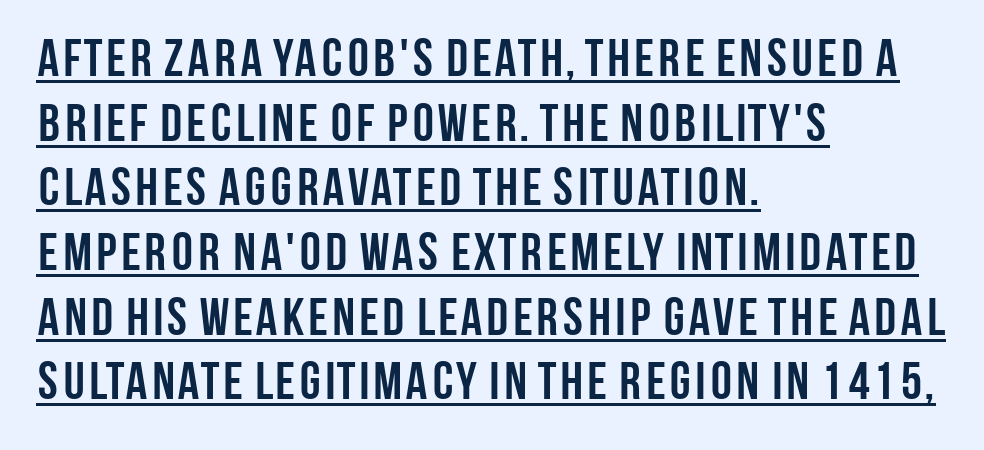
The image shows 53 px semibold, condensed sans-serif type, upright; set left-aligned, line spacing 1.22x, normal letter spacing, underlined; low stroke contrast and a large x-height.
